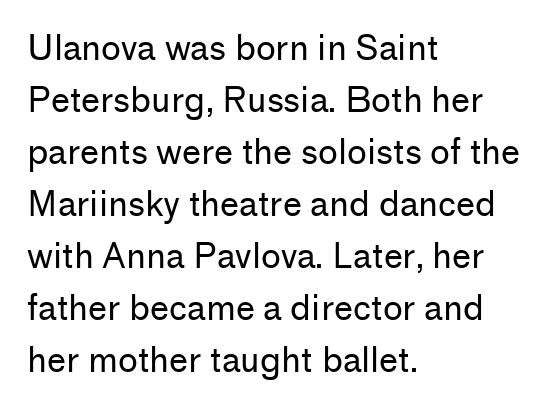
Check where the strokes stop: nothing finishes them off — pure sans. Typeset ragged right — the left edge is the straight one. The weight would be labelled regular, book, light, or lighter still. The passage shown is typed in a proportional face where columns would drift. Posture: upright roman.
